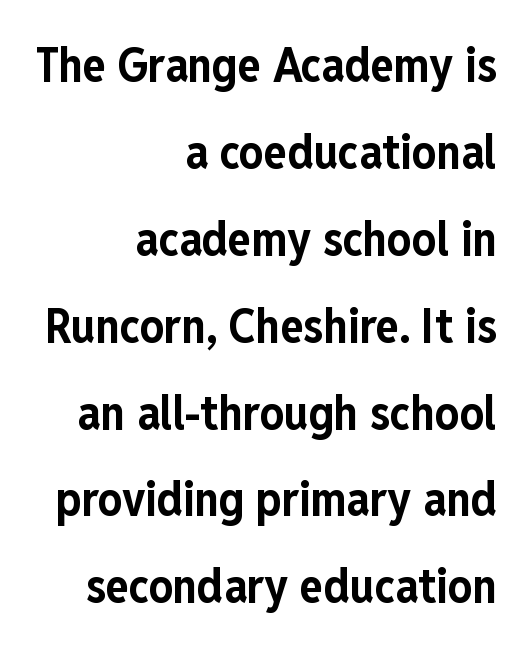
The image shows 48 px bold, condensed sans-serif type, upright; set right-aligned, line spacing 1.81x, normal letter spacing, not underlined; low stroke contrast and a medium x-height.
